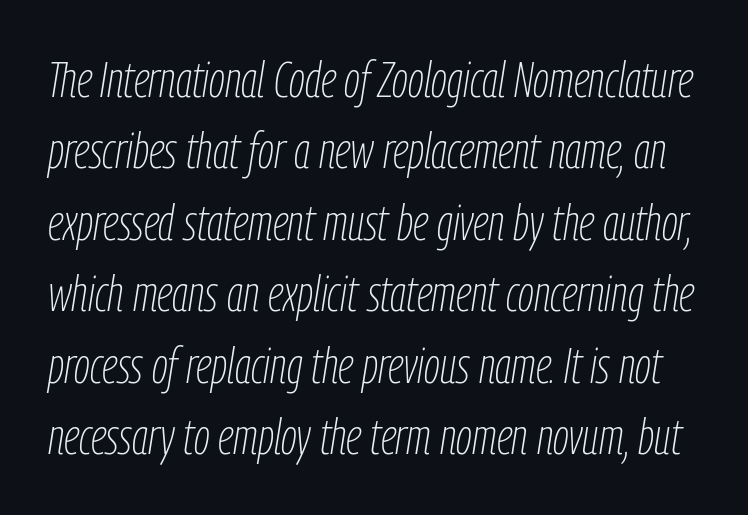
Q: Is the text bold? A: No.
Q: Is the text italic (slanted)? A: Yes, it leans right by about 9 degrees.
Q: Is the text underlined? A: No.
Q: Is the spacing between letters normal or unusually wide? A: Normal.
Q: Is the spacing between lines tight, normal or loose? A: Normal.
Q: Width (condensed, normal, or wide)? A: Condensed.
Q: Stroke contrast? A: Low.
Q: x-height? A: Medium.
Q: Monospaced? A: No.
